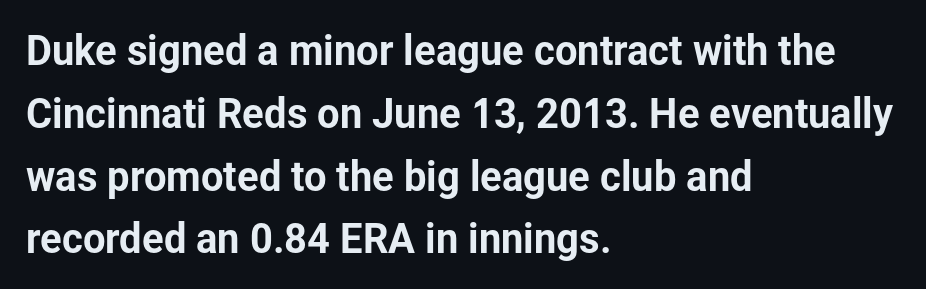
The image shows 40 px sans-serif type, upright; set left-aligned, normal line spacing (1.57x), normal letter spacing, not underlined; low stroke contrast and a medium x-height.
